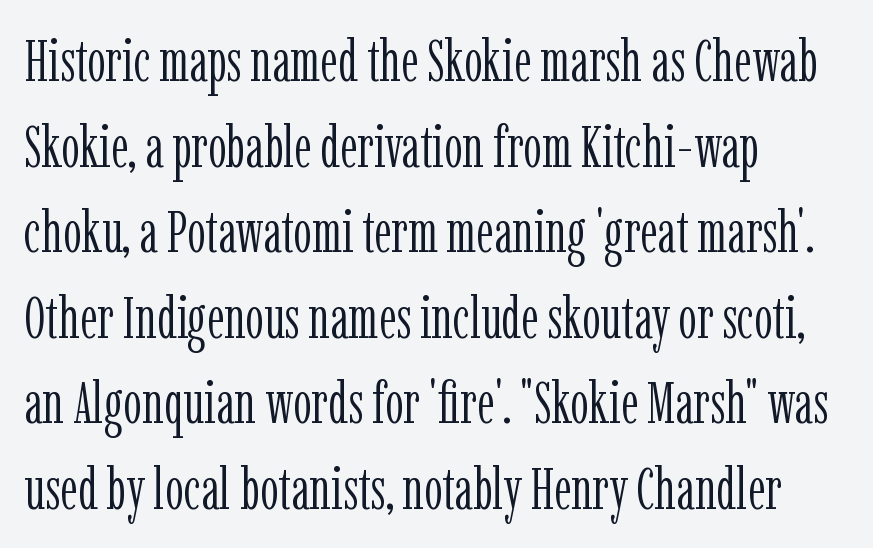
Stems here are at most as thick as an everyday book face. This rendering features lettering with no underline. Evenly set lines give the paragraph a standard silhouette. A typesetter would call this zero additional tracking. Looks like regular typesetting: each glyph gets only the width it needs.
